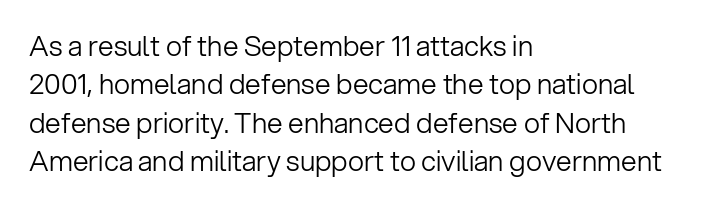
{"serif": "no", "italic": "no", "bold": "no", "weight": "light", "width": "normal", "stroke_contrast": "low", "x_height": "medium", "monospaced": "no", "underline": "no", "align": "left", "line_spacing": "normal", "line_spacing_ratio": 1.37, "letter_spacing": "normal", "letter_spacing_em": 0.0, "glyph_px": 28}
